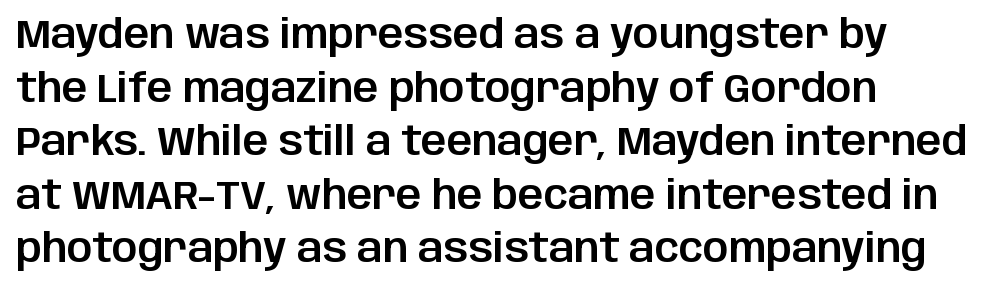
Q: Is the text italic (slanted)? A: No, it is upright.
Q: Is the typeface a serif or a sans-serif typeface? A: Sans-serif.
Q: Is the text underlined? A: No.
Q: Is the spacing between letters normal or unusually wide? A: Normal.
Q: Is the spacing between lines tight, normal or loose? A: Normal.
Q: Width (condensed, normal, or wide)? A: Normal.
Q: Stroke contrast? A: Low.
Q: x-height? A: Large.
Q: Monospaced? A: No.
